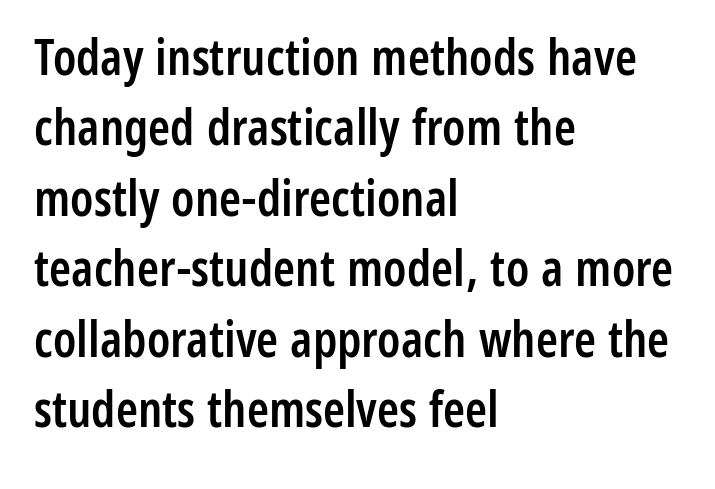
The image shows 50 px semibold, condensed sans-serif type, upright; set left-aligned, normal line spacing (1.41x), normal letter spacing, not underlined; low stroke contrast and a medium x-height.
